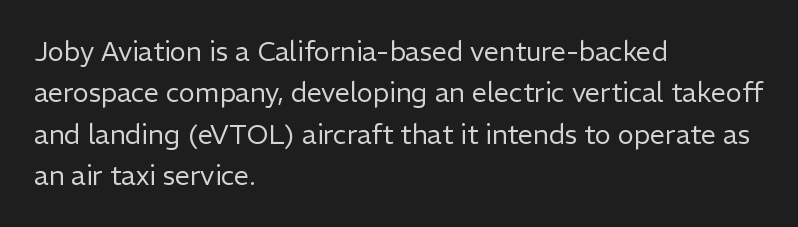
In terms of leading, this rendering sits right in the middle. The lettering stays uniformly vertical, giving the passage a roman look. Decoration check: the copy has no underline. The passage shown is not bold in any degree. How are the letters spaced? Ordinarily, with no added tracking.
